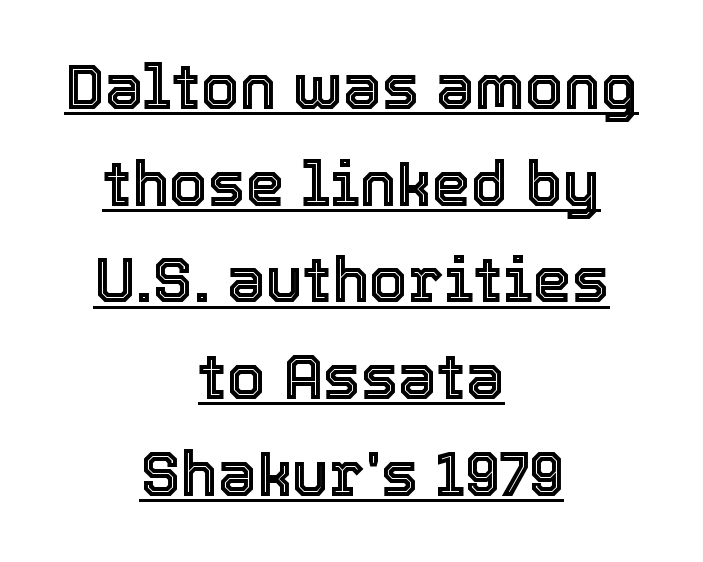
The image shows 62 px text type, upright; set centered, normal line spacing (1.56x), normal letter spacing, underlined; a medium x-height.
